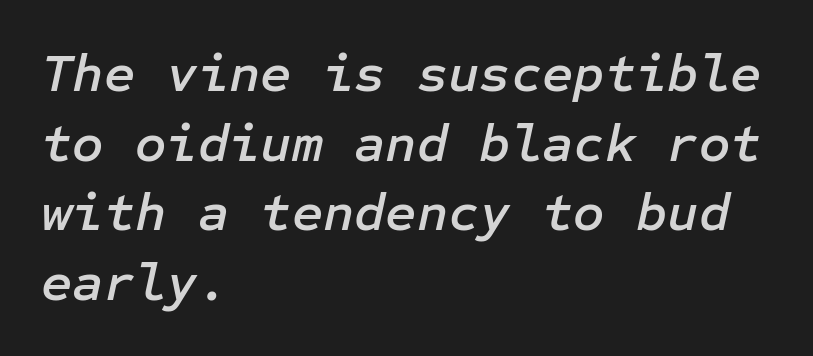
Leftover space on each line is placed entirely after the last word. The rendering uses a moderate line-height, typical for paragraphs. Underlining? Definitely not there. Short note: letters normally spaced. Slanted lettering throughout.
